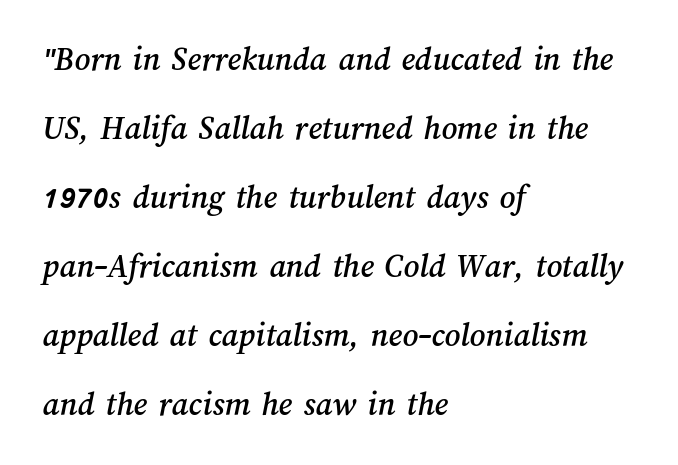
Q: Is the text underlined? A: No.
Q: How is the paragraph aligned? A: Left-aligned.
Q: Is the spacing between letters normal or unusually wide? A: Normal.
Q: Is the spacing between lines tight, normal or loose? A: Loose.
Q: Width (condensed, normal, or wide)? A: Normal.
Q: Stroke contrast? A: Medium.
Q: x-height? A: Medium.
Q: Monospaced? A: No.
